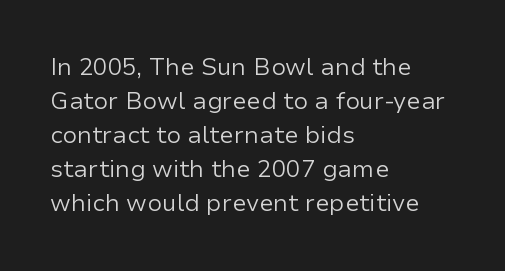
Q: Is the text bold? A: No.
Q: Is the text italic (slanted)? A: No, it is upright.
Q: Is the text underlined? A: No.
Q: How is the paragraph aligned? A: Left-aligned.
Q: Is the spacing between letters normal or unusually wide? A: Normal.
Q: Is the spacing between lines tight, normal or loose? A: Normal.
